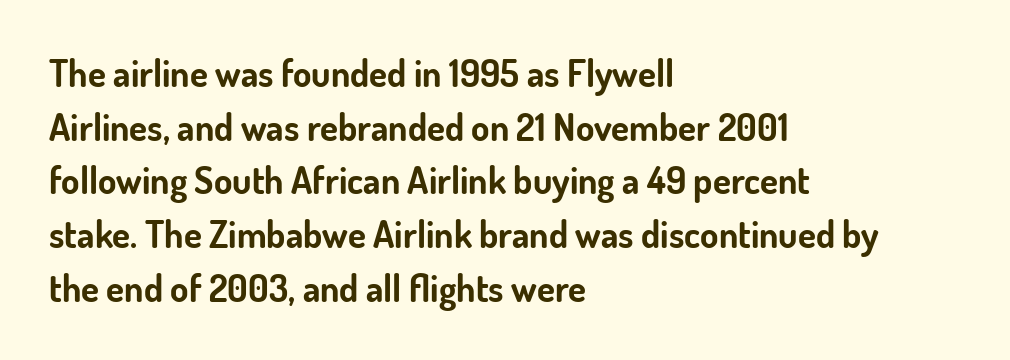
The image shows 37 px bold sans-serif type, upright; set left-aligned, normal line spacing (1.45x), normal letter spacing, not underlined; low stroke contrast and a small x-height.
